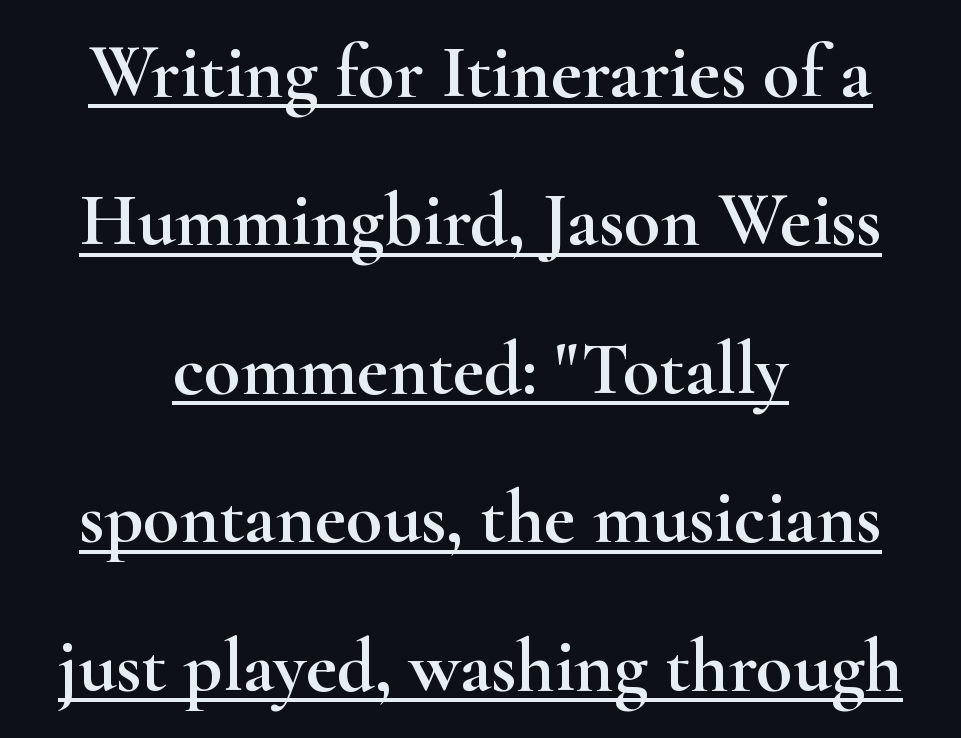
Q: Is the text italic (slanted)? A: No, it is upright.
Q: Is the typeface a serif or a sans-serif typeface? A: Serif.
Q: Is the text underlined? A: Yes.
Q: How is the paragraph aligned? A: Centered.
Q: Is the spacing between letters normal or unusually wide? A: Normal.
Q: Is the spacing between lines tight, normal or loose? A: Loose.
Q: Width (condensed, normal, or wide)? A: Wide.
Q: Stroke contrast? A: High.
Q: x-height? A: Small.
Q: Monospaced? A: No.
